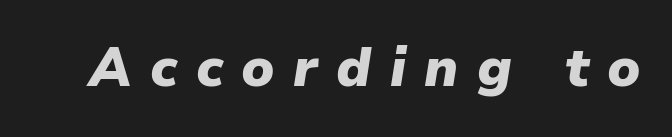
The image shows 54 px heavy type, italic (leaning right); set unusually wide letter spacing (+0.34 em), not underlined; low stroke contrast and a medium x-height.
